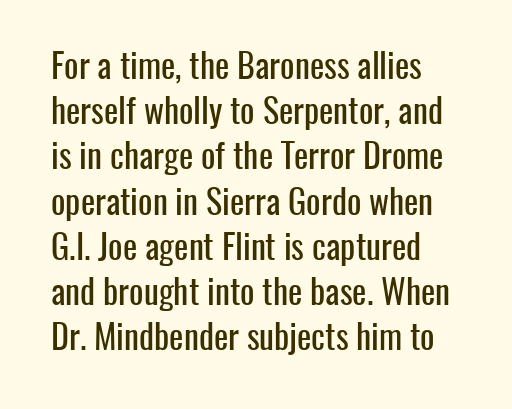
Q: Is the text italic (slanted)? A: No, it is upright.
Q: Is the typeface a serif or a sans-serif typeface? A: Sans-serif.
Q: Is the text underlined? A: No.
Q: Is the spacing between letters normal or unusually wide? A: Normal.
Q: Is the spacing between lines tight, normal or loose? A: Normal.
Q: Width (condensed, normal, or wide)? A: Condensed.
Q: Stroke contrast? A: Low.
Q: x-height? A: Medium.
Q: Monospaced? A: No.
